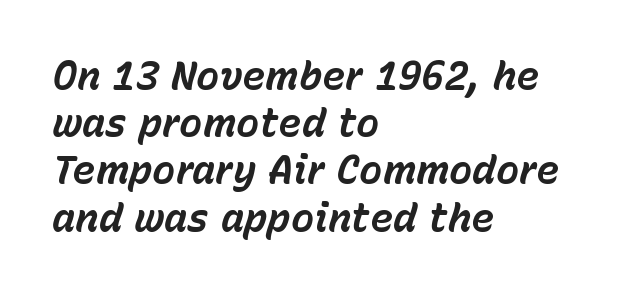
{"italic": "yes", "lean": "right", "slant_degrees": 15, "bold": "yes", "weight": "bold", "width": "normal", "stroke_contrast": "low", "x_height": "medium", "monospaced": "no", "underline": "no", "align": "left", "line_spacing_ratio": 1.21, "letter_spacing": "normal", "letter_spacing_em": 0.0, "glyph_px": 39}
